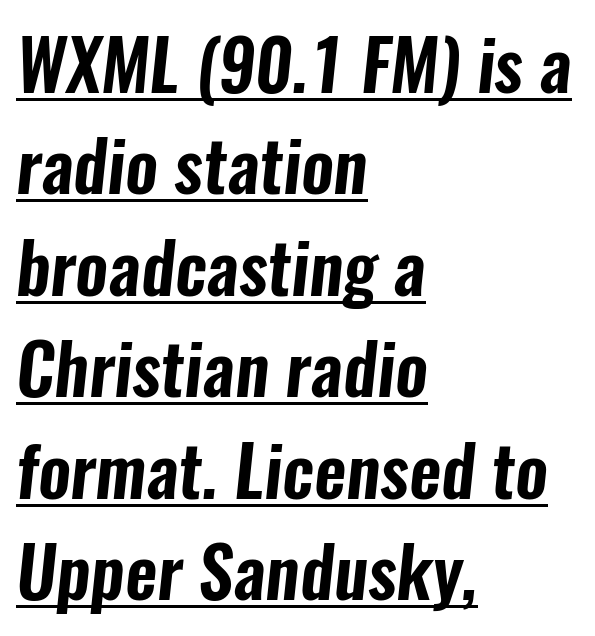
Tracking value appears to be zero — textbook default spacing. Leading matches the norm, producing a regular column. Varying glyph widths throughout — classic text-font behaviour. Honestly, the underline is the first thing you notice here.
